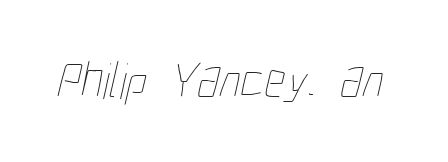
This sample has the flowing, uneven cadence of proportional lettering. No chunkiness to these letters — they're not bold. Between one letter and the next there's only the usual sliver of space. A clean baseline with only descenders dipping below it.
